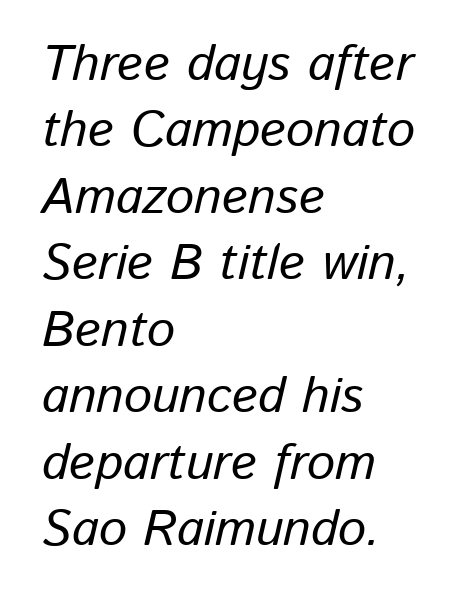
The image shows 50 px text type, italic (leaning right); set left-aligned, normal line spacing (1.33x), normal letter spacing, not underlined; low stroke contrast and a medium x-height.
